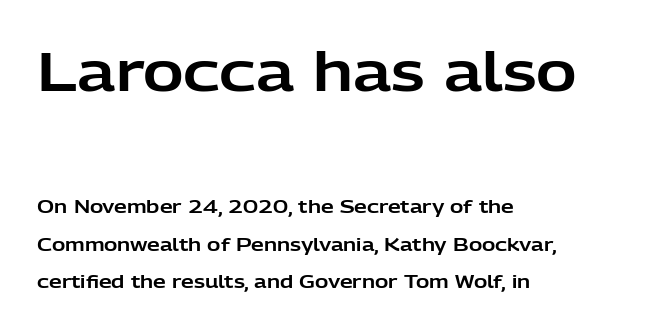
The image shows 55 px sans-serif type, upright; set left-aligned, loose line spacing (2.08x), normal letter spacing, not underlined; the first (top) block is 3.06x larger; low stroke contrast and a medium x-height.
